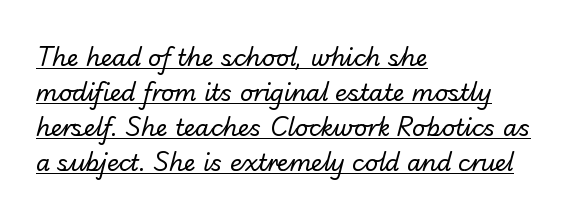
Between one letter and the next there's only the usual sliver of space. Casual observation: everything's shoved over to the left. Is there an underline? Yes — a line sits under the letters. Vertically, the passage feels balanced, rows spaced as you'd expect.
